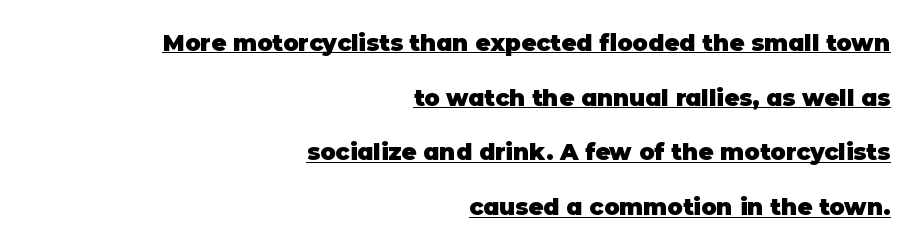
{"italic": "no", "bold": "yes", "underline": "yes", "align": "right", "line_spacing": "loose", "line_spacing_ratio": 2.38, "letter_spacing": "normal", "letter_spacing_em": 0.0, "glyph_px": 23}
